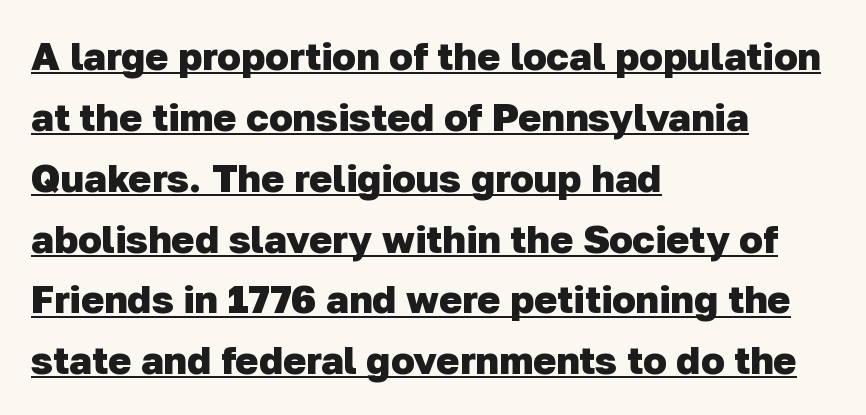
Q: Is the text bold? A: Yes.
Q: Is the typeface a serif or a sans-serif typeface? A: Sans-serif.
Q: Is the text underlined? A: Yes.
Q: How is the paragraph aligned? A: Left-aligned.
Q: Is the spacing between letters normal or unusually wide? A: Normal.
Q: Is the spacing between lines tight, normal or loose? A: Normal.
Q: Width (condensed, normal, or wide)? A: Normal.
Q: Stroke contrast? A: Low.
Q: x-height? A: Medium.
Q: Monospaced? A: No.
